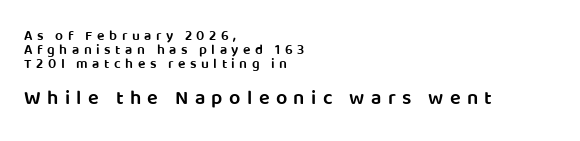
I'd describe the lettering as semibold — firm but not a full bold. Has an underline been added? It has not. The emphasis by scale lands on block number two, below. You could only call the tracking loose — the letters float apart.
